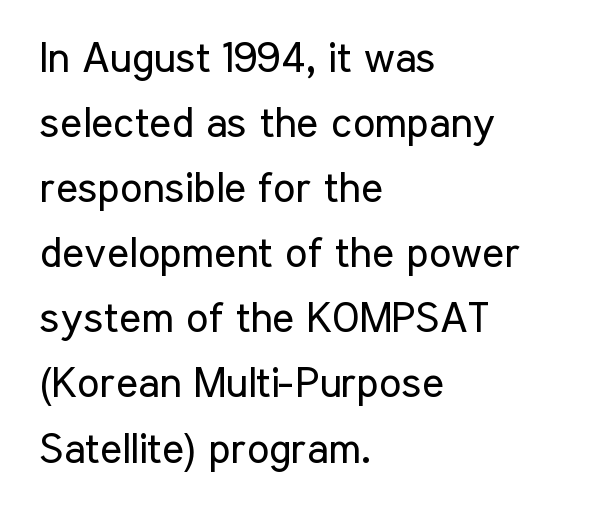
Q: Is the text bold? A: No.
Q: Is the text italic (slanted)? A: No, it is upright.
Q: Is the typeface a serif or a sans-serif typeface? A: Sans-serif.
Q: Is the text underlined? A: No.
Q: How is the paragraph aligned? A: Left-aligned.
Q: Is the spacing between letters normal or unusually wide? A: Normal.
Q: Is the spacing between lines tight, normal or loose? A: Normal.
Q: Width (condensed, normal, or wide)? A: Condensed.
Q: Stroke contrast? A: Low.
Q: x-height? A: Medium.
Q: Monospaced? A: No.
